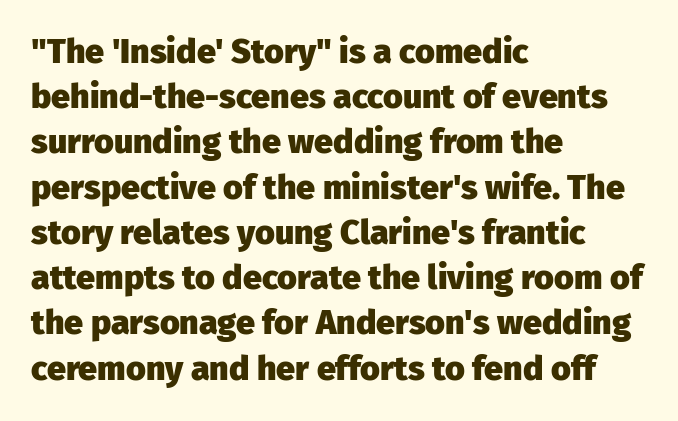
The image shows 34 px heavy sans-serif type, upright; set left-aligned, normal line spacing (1.33x), normal letter spacing, not underlined; low stroke contrast and a medium x-height.
